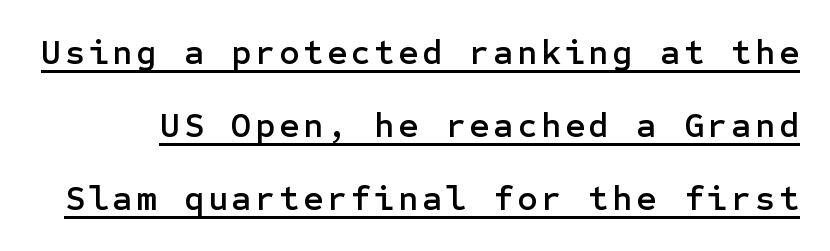
{"serif": "no", "italic": "no", "width": "normal", "stroke_contrast": "low", "x_height": "medium", "underline": "yes", "line_spacing": "loose", "line_spacing_ratio": 2.08, "glyph_px": 35}
